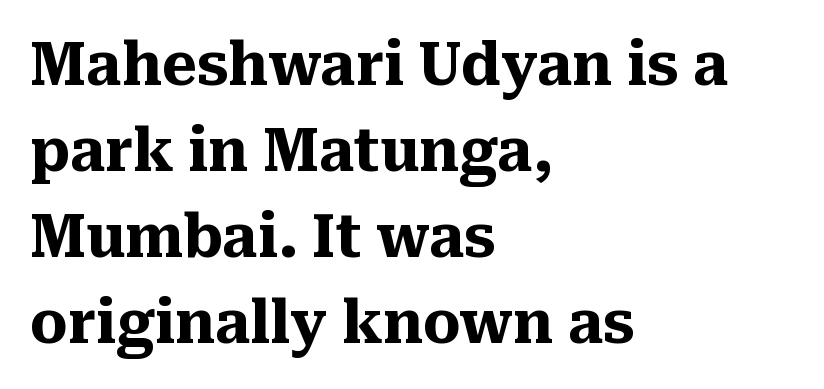
{"serif": "yes", "italic": "no", "bold": "yes", "weight": "heavy", "width": "normal", "stroke_contrast": "medium", "x_height": "medium", "monospaced": "no", "underline": "no", "align": "left", "line_spacing": "normal", "line_spacing_ratio": 1.46, "letter_spacing": "normal", "letter_spacing_em": 0.0, "glyph_px": 59}
